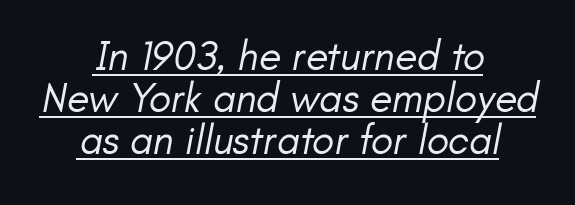
Underline: present. Observe the ordinary spacing: letters are neighbours, not strangers. A light-to-regular cut is what we see here. The rendering positions every line midway between the sides. You could not count columns in this text — the font is proportionally spaced.
